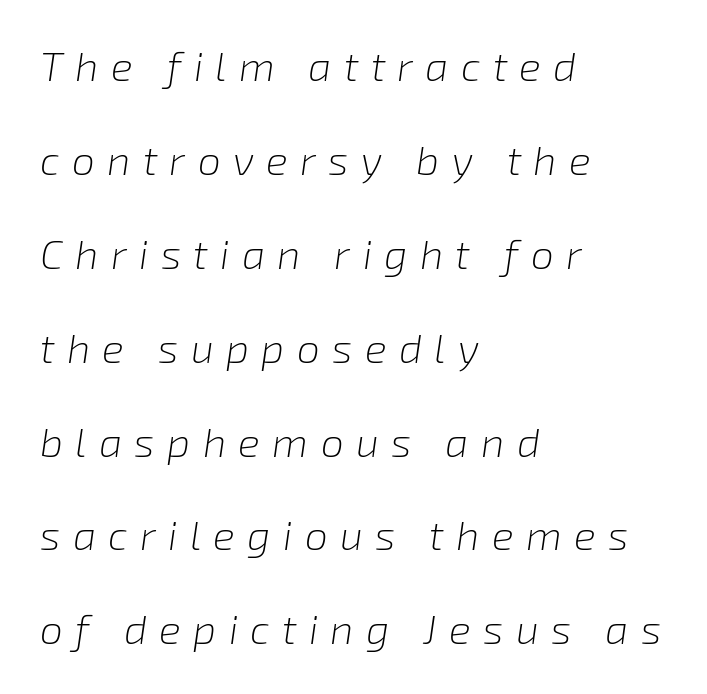
Every character sits at an angle, as italics do. Spacing verdict: proportional, widths tailored to each character. The letters are spread apart with noticeably loose tracking. The compositor pushed each line to the left boundary. Is there much room between lines? Yes — plenty of vertical air separates them.
